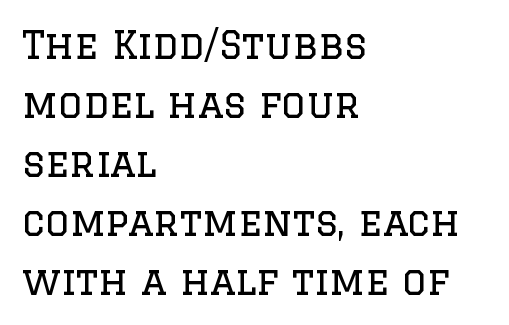
Q: Is the text bold? A: No.
Q: Is the text italic (slanted)? A: No, it is upright.
Q: Is the typeface a serif or a sans-serif typeface? A: Serif.
Q: Is the text underlined? A: No.
Q: How is the paragraph aligned? A: Left-aligned.
Q: Is the spacing between letters normal or unusually wide? A: Normal.
Q: Is the spacing between lines tight, normal or loose? A: Normal.
Q: Width (condensed, normal, or wide)? A: Normal.
Q: Stroke contrast? A: Low.
Q: x-height? A: Large.
Q: Monospaced? A: No.
